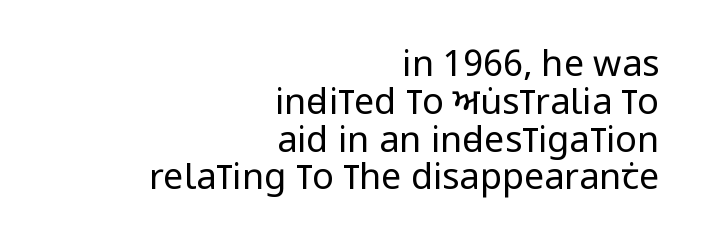
The image shows 36 px regular-weight, condensed sans-serif type, upright; set right-aligned, tight line spacing (1.05x), normal letter spacing, not underlined; low stroke contrast and a large x-height.
